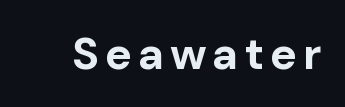
{"serif": "no", "italic": "no", "bold": "yes", "weight": "bold", "width": "normal", "stroke_contrast": "low", "x_height": "medium", "monospaced": "no", "underline": "no", "glyph_px": 45}
